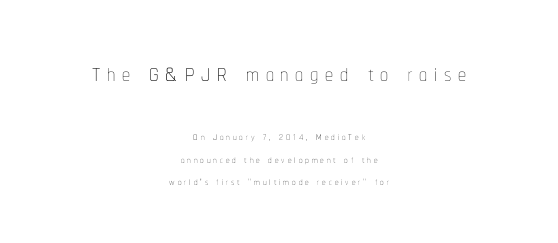
Q: Is the text bold? A: No.
Q: Is the text italic (slanted)? A: No, it is upright.
Q: Is the text underlined? A: No.
Q: How is the paragraph aligned? A: Centered.
Q: Is the spacing between letters normal or unusually wide? A: Unusually wide.
Q: Is the spacing between lines tight, normal or loose? A: Normal.
Q: Which block of text is set in a larger size, the first (top) or the second (bottom)? A: The first (top) one.
Q: Width (condensed, normal, or wide)? A: Condensed.
Q: Stroke contrast? A: Low.
Q: x-height? A: Medium.
Q: Monospaced? A: No.
